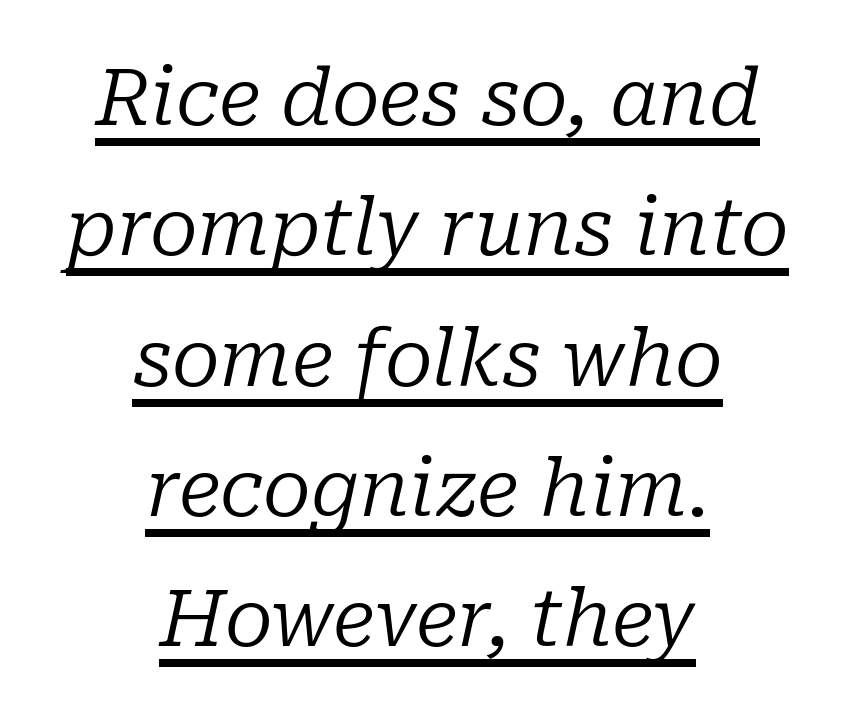
Q: Is the text bold? A: No.
Q: Is the text italic (slanted)? A: Yes, it leans right by about 10 degrees.
Q: Is the typeface a serif or a sans-serif typeface? A: Serif.
Q: Is the text underlined? A: Yes.
Q: How is the paragraph aligned? A: Centered.
Q: Is the spacing between letters normal or unusually wide? A: Normal.
Q: Is the spacing between lines tight, normal or loose? A: Normal.
Q: Width (condensed, normal, or wide)? A: Normal.
Q: Stroke contrast? A: Low.
Q: x-height? A: Medium.
Q: Monospaced? A: No.
